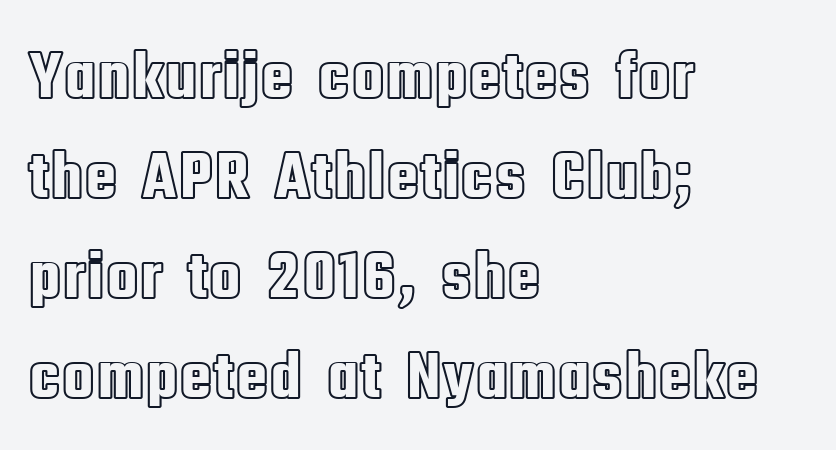
Q: Is the text italic (slanted)? A: No, it is upright.
Q: Is the text underlined? A: No.
Q: How is the paragraph aligned? A: Left-aligned.
Q: Is the spacing between letters normal or unusually wide? A: Normal.
Q: Is the spacing between lines tight, normal or loose? A: Normal.
Q: Width (condensed, normal, or wide)? A: Condensed.
Q: x-height? A: Large.
Q: Monospaced? A: No.
